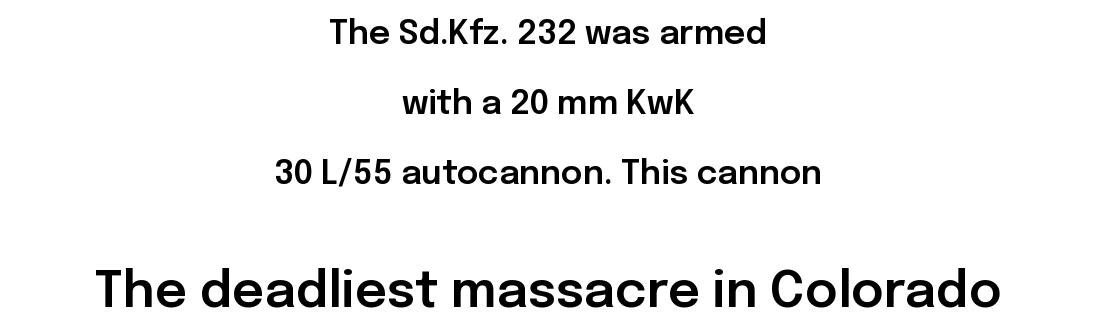
The image shows 50 px sans-serif type, upright; set centered, loose line spacing (2.12x), normal letter spacing, not underlined; the second (bottom) block is 1.52x larger; low stroke contrast and a medium x-height.
